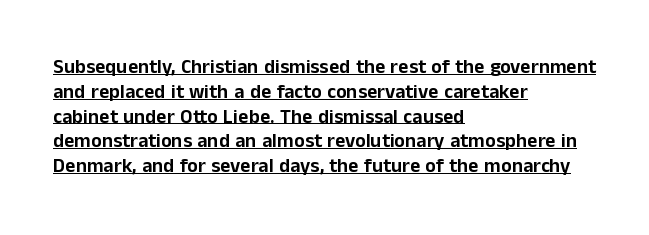
{"italic": "no", "underline": "yes", "align": "left", "line_spacing_ratio": 1.24, "letter_spacing": "normal", "letter_spacing_em": 0.0, "glyph_px": 20}
